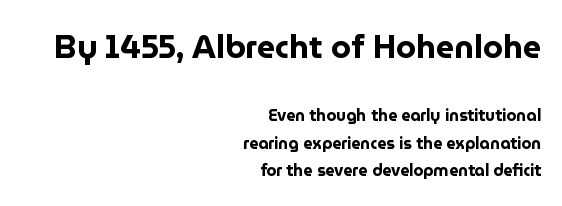
The image shows 32 px bold sans-serif type, upright; set right-aligned, line spacing 1.73x, normal letter spacing, not underlined; the first (top) block is 2.0x larger; low stroke contrast and a medium x-height.
